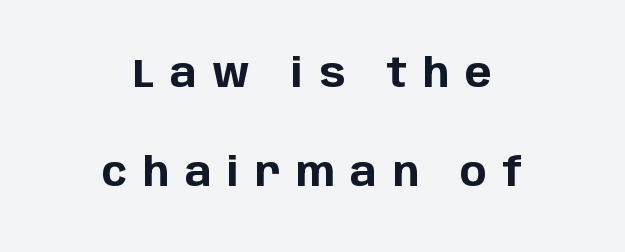
The image shows 40 px bold sans-serif type, upright; set centered, loose line spacing (2.48x), unusually wide letter spacing (+0.39 em), not underlined; low stroke contrast and a large x-height.
